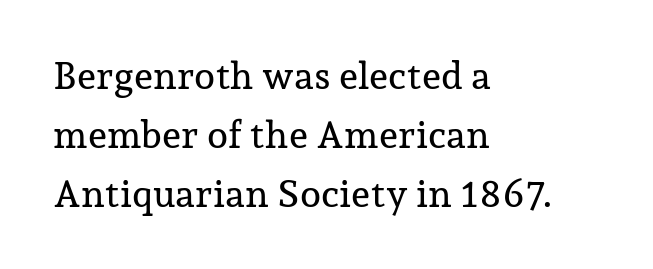
{"serif": "yes", "italic": "no", "width": "normal", "stroke_contrast": "low", "x_height": "medium", "monospaced": "no", "underline": "no", "align": "left", "line_spacing": "normal", "line_spacing_ratio": 1.55, "letter_spacing": "normal", "letter_spacing_em": 0.0, "glyph_px": 38}
